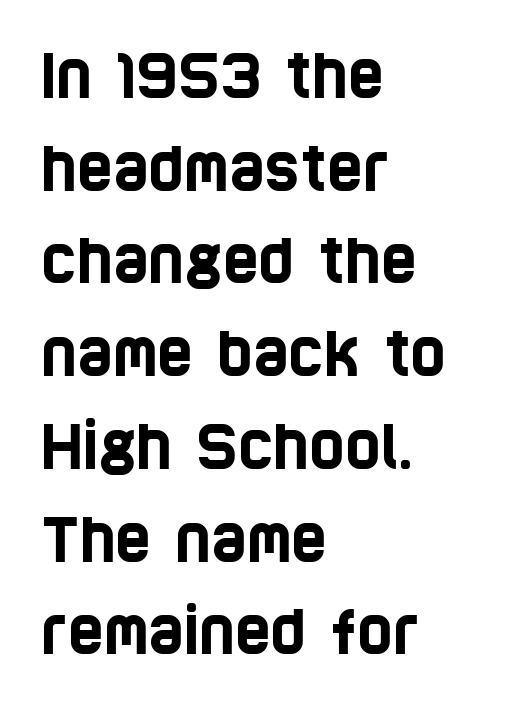
Q: Is the typeface a serif or a sans-serif typeface? A: Sans-serif.
Q: Is the text underlined? A: No.
Q: How is the paragraph aligned? A: Left-aligned.
Q: Is the spacing between letters normal or unusually wide? A: Normal.
Q: Is the spacing between lines tight, normal or loose? A: Normal.
Q: Width (condensed, normal, or wide)? A: Condensed.
Q: Stroke contrast? A: Low.
Q: x-height? A: Large.
Q: Monospaced? A: No.
